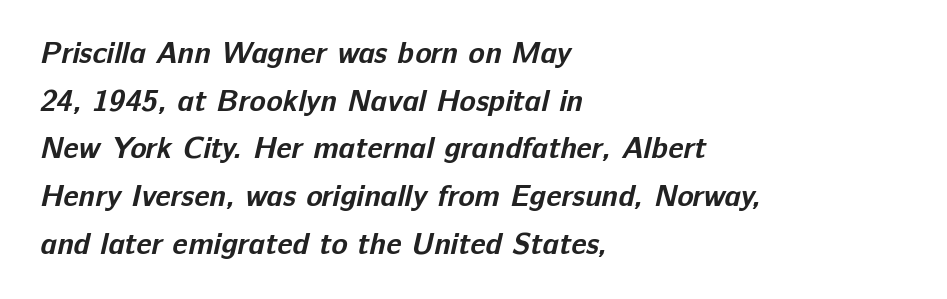
{"serif": "no", "bold": "yes", "weight": "bold", "width": "normal", "stroke_contrast": "low", "x_height": "medium", "monospaced": "no", "underline": "no", "align": "left", "line_spacing": "normal", "line_spacing_ratio": 1.59, "letter_spacing": "normal", "letter_spacing_em": 0.0, "glyph_px": 30}
